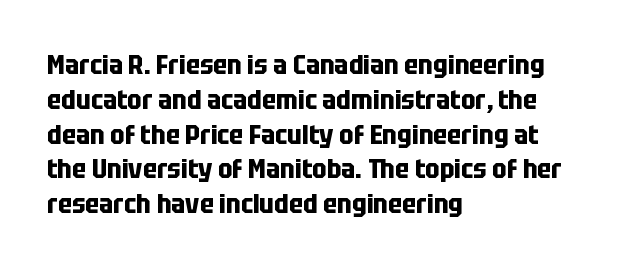
Q: Is the text bold? A: Yes.
Q: Is the text italic (slanted)? A: No, it is upright.
Q: Is the text underlined? A: No.
Q: How is the paragraph aligned? A: Left-aligned.
Q: Is the spacing between letters normal or unusually wide? A: Normal.
Q: Is the spacing between lines tight, normal or loose? A: Normal.
